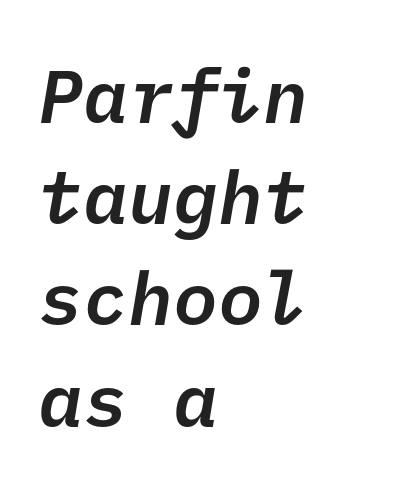
The image shows 75 px semibold sans-serif type; set left-aligned, normal line spacing (1.35x), normal letter spacing, not underlined; low stroke contrast and a medium x-height.
